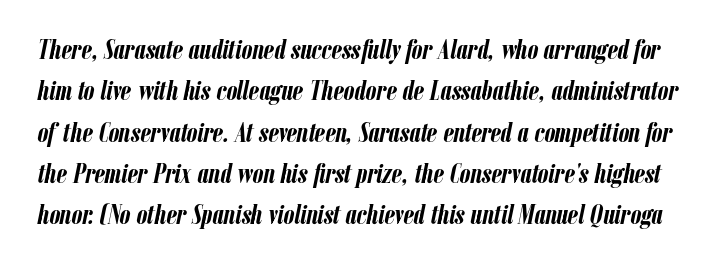
The passage shown leans; its letterforms are oblique. Heavy-handed strokes throughout: this text is bold. These lines keep a tight, regular rhythm from letter to letter. Anything drawn beneath the words? Only blank space. Successive baselines arrive at the customary interval.
